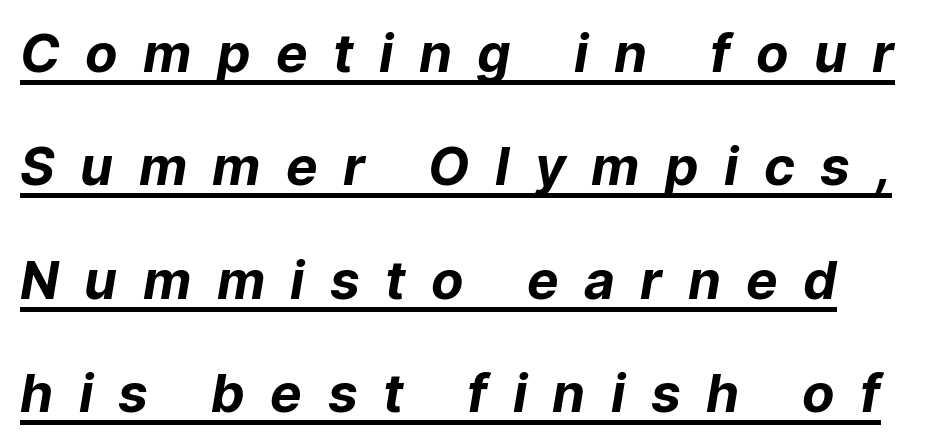
{"serif": "no", "bold": "yes", "weight": "bold", "width": "normal", "stroke_contrast": "low", "x_height": "medium", "monospaced": "no", "underline": "yes", "line_spacing": "loose", "line_spacing_ratio": 2.14, "letter_spacing": "wide", "letter_spacing_em": 0.48, "glyph_px": 53}
